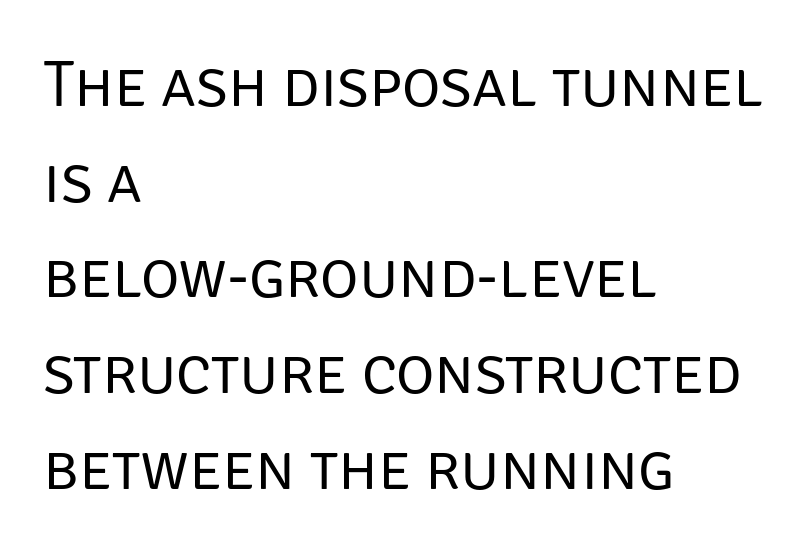
Q: Is the text bold? A: No.
Q: Is the text italic (slanted)? A: No, it is upright.
Q: Is the typeface a serif or a sans-serif typeface? A: Sans-serif.
Q: Is the text underlined? A: No.
Q: How is the paragraph aligned? A: Left-aligned.
Q: Is the spacing between letters normal or unusually wide? A: Normal.
Q: Is the spacing between lines tight, normal or loose? A: Normal.
Q: Width (condensed, normal, or wide)? A: Normal.
Q: Stroke contrast? A: Low.
Q: x-height? A: Large.
Q: Monospaced? A: No.
